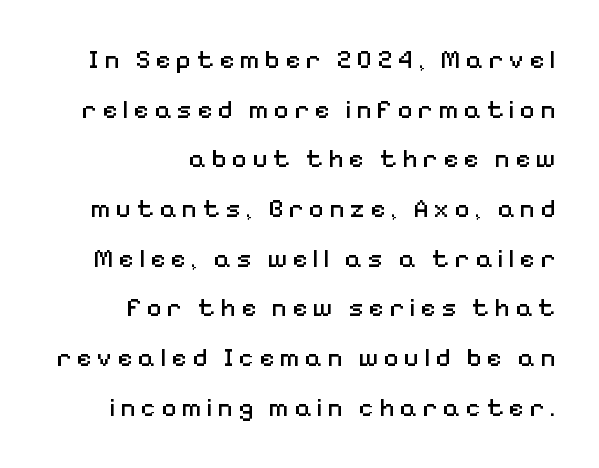
The image shows 26 px text type, upright; set right-aligned, loose line spacing (1.91x), unusually wide letter spacing (+0.2 em), not underlined.
